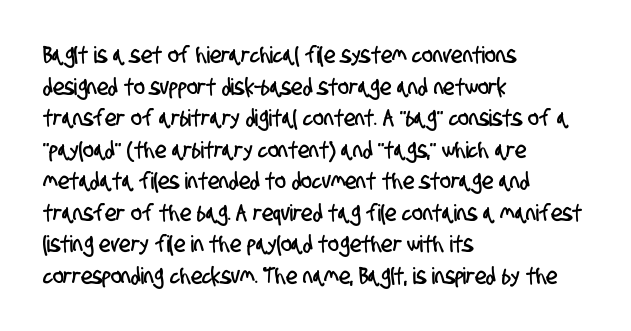
The rendering uses a moderate line-height, typical for paragraphs. A clean baseline with only descenders dipping below it. Compared with a centered layout, this one pins lines to the left instead. In terms of letterspacing, this is plain default setting.
